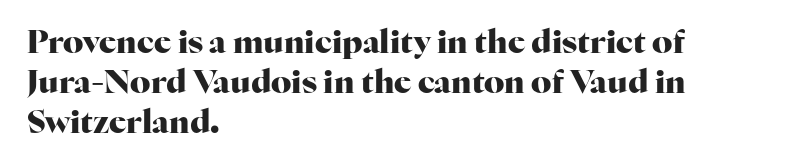
The image shows 32 px heavy serif type, upright; set left-aligned, normal line spacing (1.25x), normal letter spacing, not underlined; high stroke contrast and a medium x-height.
